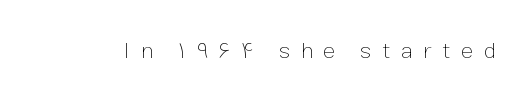
The image shows 23 px text type, upright; set unusually wide letter spacing (+0.45 em), not underlined.
